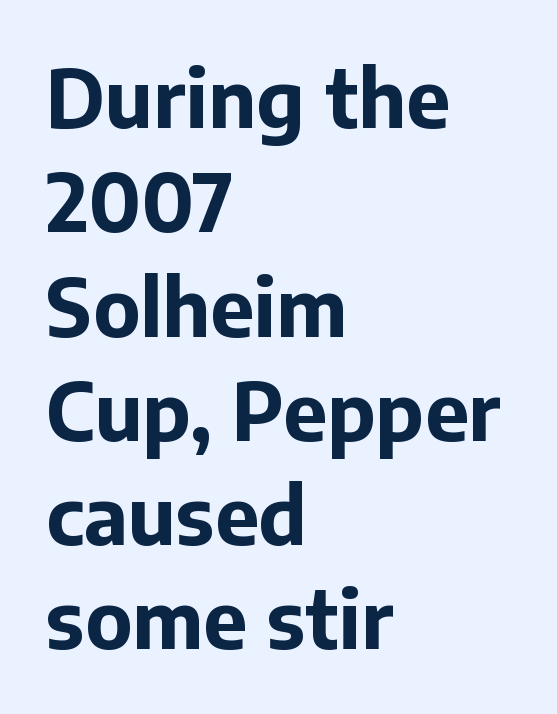
These lines are rendered in a variable-pitch font. Left-aligned paragraph, ragged on the right. Standard letterfit; no display-style spreading of the glyphs. Nothing sits at the stroke ends, so this counts as sans-serif. The specimen reads as upright at a glance. This sample keeps an unexceptional amount of space between lines.
